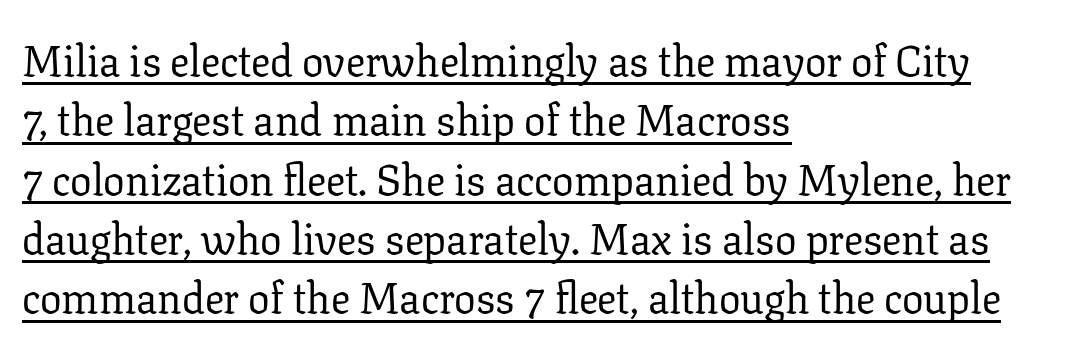
{"serif": "yes", "italic": "no", "bold": "no", "weight": "regular", "width": "normal", "stroke_contrast": "low", "x_height": "medium", "monospaced": "no", "underline": "yes", "align": "left", "line_spacing": "normal", "line_spacing_ratio": 1.38, "letter_spacing": "normal", "letter_spacing_em": 0.0, "glyph_px": 43}
